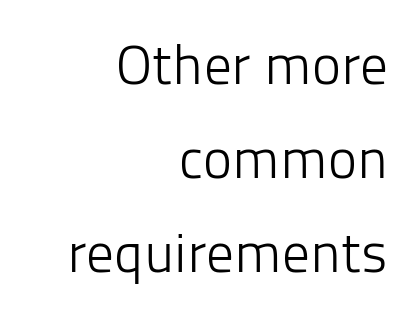
Q: Is the text bold? A: No.
Q: Is the text italic (slanted)? A: No, it is upright.
Q: Is the typeface a serif or a sans-serif typeface? A: Sans-serif.
Q: Is the text underlined? A: No.
Q: How is the paragraph aligned? A: Right-aligned.
Q: Is the spacing between letters normal or unusually wide? A: Normal.
Q: Width (condensed, normal, or wide)? A: Normal.
Q: Stroke contrast? A: Low.
Q: x-height? A: Medium.
Q: Monospaced? A: No.
